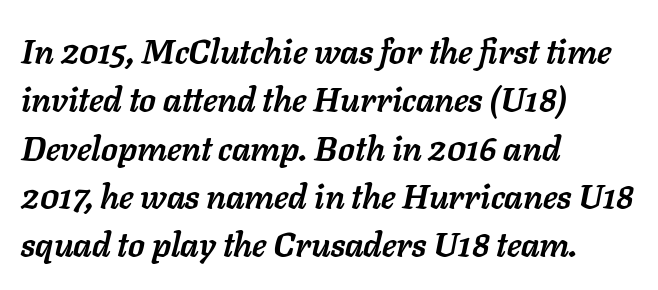
The image shows 34 px semibold type, italic (leaning right); set left-aligned, normal line spacing (1.42x), normal letter spacing, not underlined; low stroke contrast and a medium x-height.
